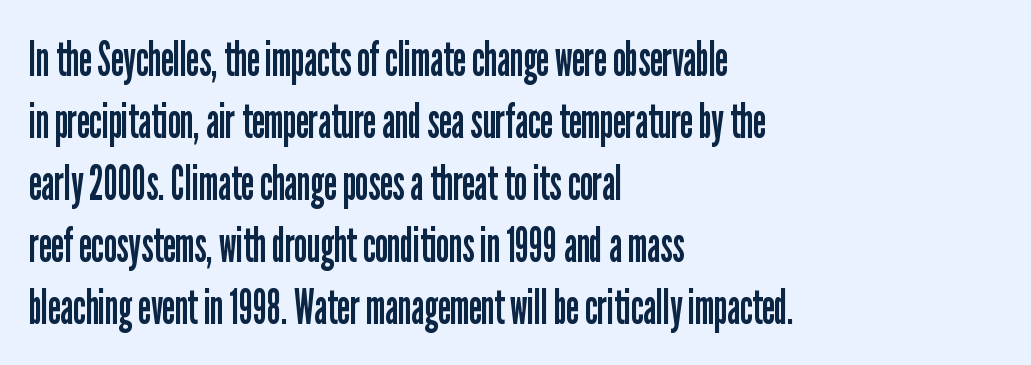
Spacing verdict: proportional, widths tailored to each character. Unlike italic type, these characters show no tilt at all. Summary of vertical rhythm: regular, with standard interline spacing. This is not heavy type; no bold has been used. The glyphs are unaccompanied by any horizontal stroke below them.
